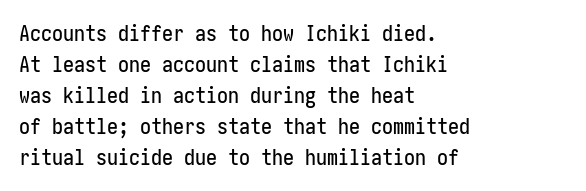
Q: Is the text italic (slanted)? A: No, it is upright.
Q: Is the text underlined? A: No.
Q: How is the paragraph aligned? A: Left-aligned.
Q: Is the spacing between letters normal or unusually wide? A: Normal.
Q: Is the spacing between lines tight, normal or loose? A: Normal.
